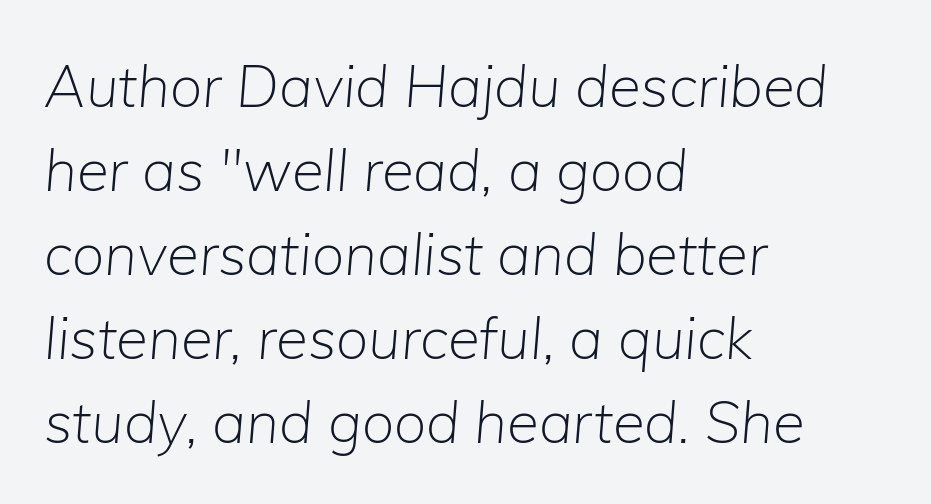
Q: Is the text bold? A: No.
Q: Is the text italic (slanted)? A: Yes, it leans right by about 5 degrees.
Q: Is the text underlined? A: No.
Q: How is the paragraph aligned? A: Left-aligned.
Q: Is the spacing between letters normal or unusually wide? A: Normal.
Q: Is the spacing between lines tight, normal or loose? A: Normal.
Q: Width (condensed, normal, or wide)? A: Normal.
Q: Stroke contrast? A: Low.
Q: x-height? A: Medium.
Q: Monospaced? A: No.
